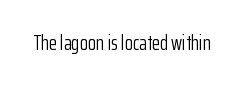
{"italic": "no", "bold": "no", "underline": "no", "letter_spacing": "normal", "letter_spacing_em": 0.0, "glyph_px": 21}
